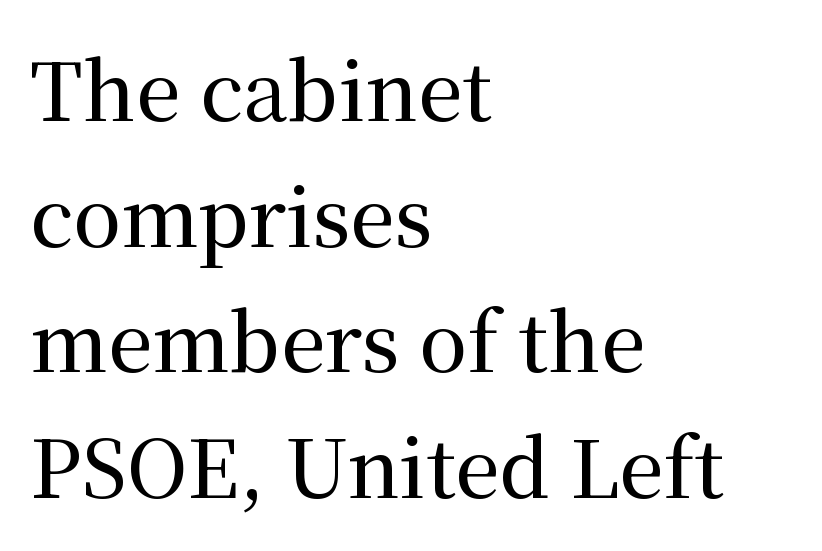
Q: Is the text italic (slanted)? A: No, it is upright.
Q: Is the typeface a serif or a sans-serif typeface? A: Serif.
Q: Is the text underlined? A: No.
Q: How is the paragraph aligned? A: Left-aligned.
Q: Is the spacing between letters normal or unusually wide? A: Normal.
Q: Is the spacing between lines tight, normal or loose? A: Normal.
Q: Width (condensed, normal, or wide)? A: Normal.
Q: Stroke contrast? A: Medium.
Q: x-height? A: Medium.
Q: Monospaced? A: No.
